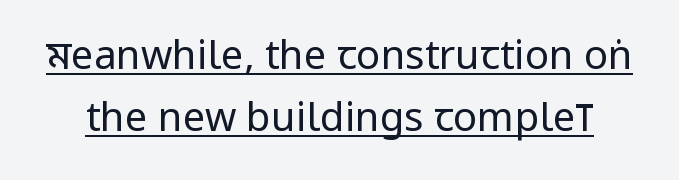
{"serif": "no", "italic": "no", "bold": "no", "weight": "regular", "width": "condensed", "stroke_contrast": "low", "x_height": "large", "monospaced": "no", "underline": "yes", "line_spacing": "normal", "line_spacing_ratio": 1.55, "letter_spacing": "normal", "letter_spacing_em": 0.0, "glyph_px": 40}
